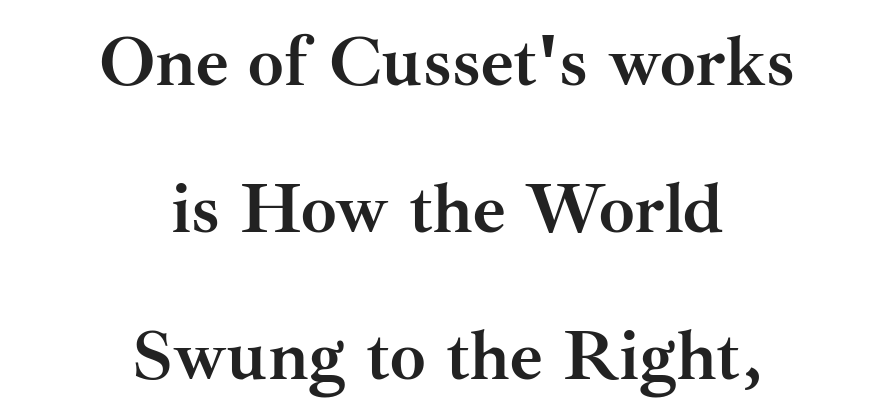
The image shows 71 px semibold serif type, upright; set centered, loose line spacing (2.07x), normal letter spacing, not underlined; medium stroke contrast and a small x-height.
